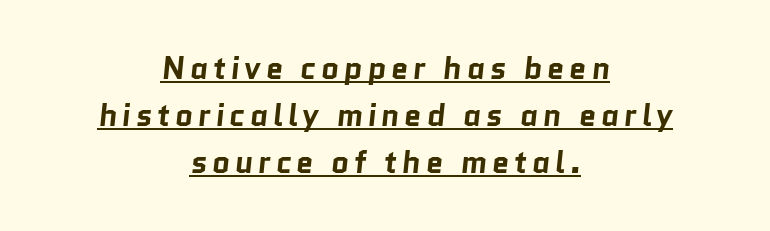
The image shows 31 px bold sans-serif type; set centered, normal line spacing (1.51x), underlined; low stroke contrast and a medium x-height.
